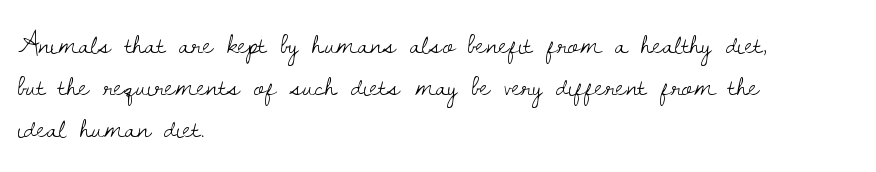
The image shows 31 px light serif type; set left-aligned, normal line spacing (1.36x), normal letter spacing, not underlined; low stroke contrast and a small x-height.
